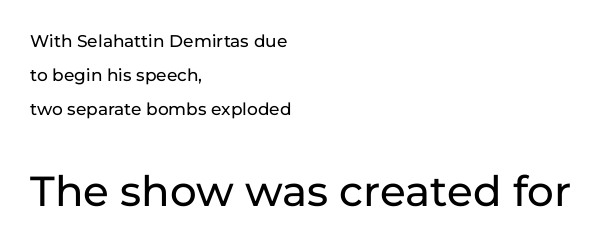
{"serif": "no", "italic": "no", "width": "normal", "stroke_contrast": "low", "x_height": "medium", "monospaced": "no", "underline": "no", "align": "left", "line_spacing": "loose", "line_spacing_ratio": 1.99, "letter_spacing": "normal", "letter_spacing_em": 0.0, "larger_block": "second", "size_ratio": 2.47, "glyph_px": 42}
